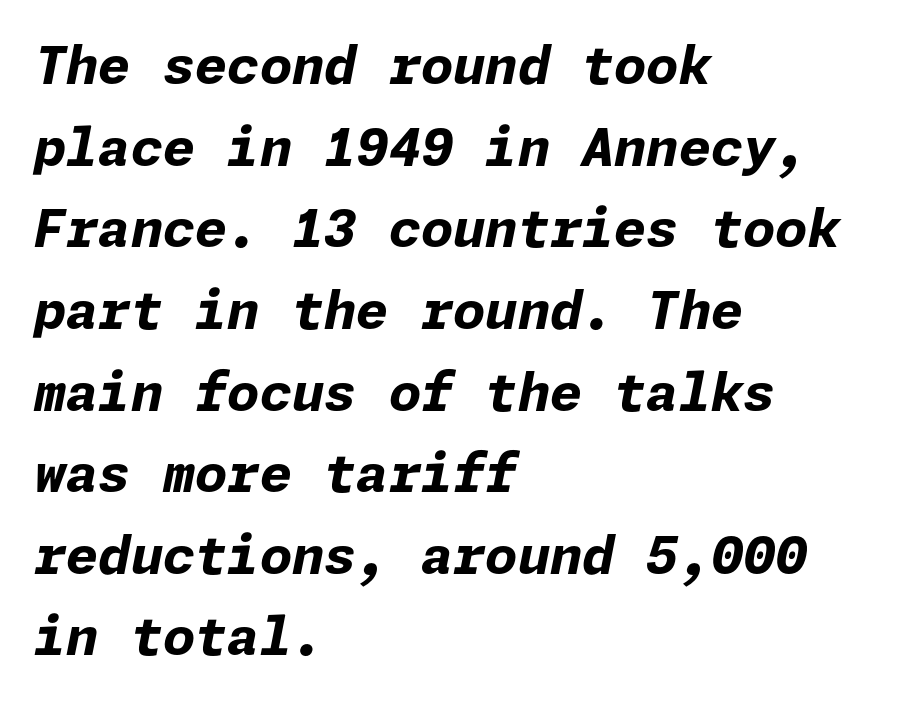
Q: Is the text bold? A: Yes.
Q: Is the text italic (slanted)? A: Yes, it leans right by about 11 degrees.
Q: Is the text underlined? A: No.
Q: How is the paragraph aligned? A: Left-aligned.
Q: Is the spacing between letters normal or unusually wide? A: Normal.
Q: Is the spacing between lines tight, normal or loose? A: Normal.
Q: Width (condensed, normal, or wide)? A: Normal.
Q: Stroke contrast? A: Low.
Q: x-height? A: Medium.
